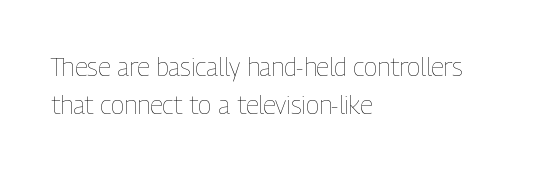
The image shows 25 px text type, upright; set left-aligned, normal line spacing (1.54x), normal letter spacing, not underlined.
